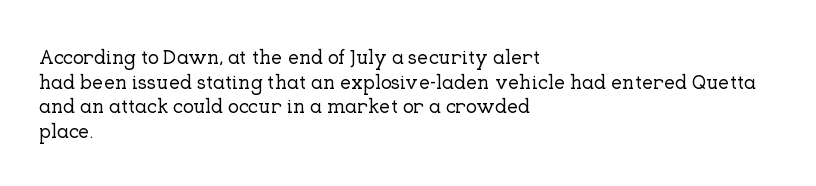
Q: Is the text italic (slanted)? A: No, it is upright.
Q: Is the text underlined? A: No.
Q: How is the paragraph aligned? A: Left-aligned.
Q: Is the spacing between letters normal or unusually wide? A: Normal.
